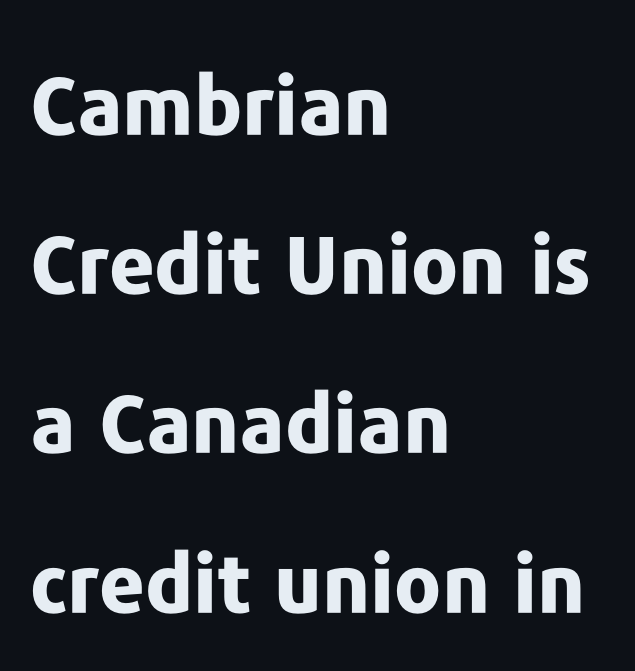
The compositor pushed each line to the left boundary. Interline gaps are noticeably wide in this sample. The specimen reads as upright at a glance. Every letter is thick-stroked: bold, no question. The letterforms sit shoulder to shoulder at normal distance. Lines of text with bare space underneath.
